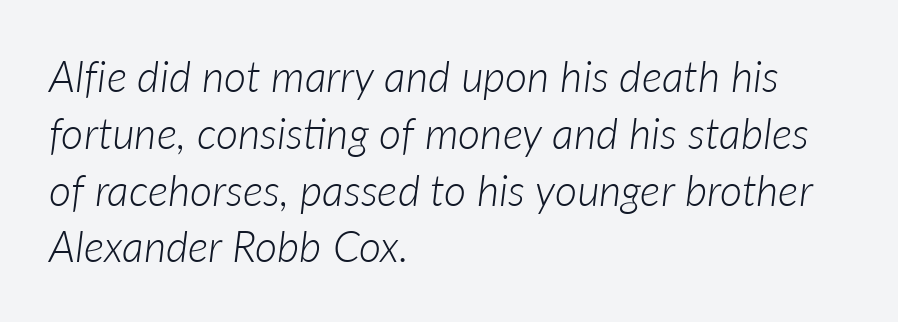
{"italic": "yes", "lean": "right", "slant_degrees": 7, "bold": "no", "weight": "light", "width": "normal", "stroke_contrast": "low", "x_height": "medium", "monospaced": "no", "underline": "no", "align": "left", "line_spacing": "normal", "line_spacing_ratio": 1.32, "letter_spacing": "normal", "letter_spacing_em": 0.0, "glyph_px": 43}
